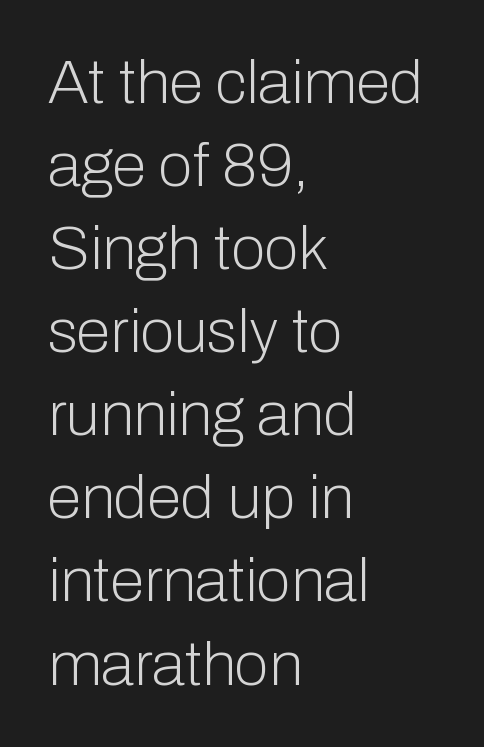
The image shows 62 px light sans-serif type, upright; set left-aligned, normal line spacing (1.34x), normal letter spacing, not underlined; low stroke contrast and a medium x-height.
